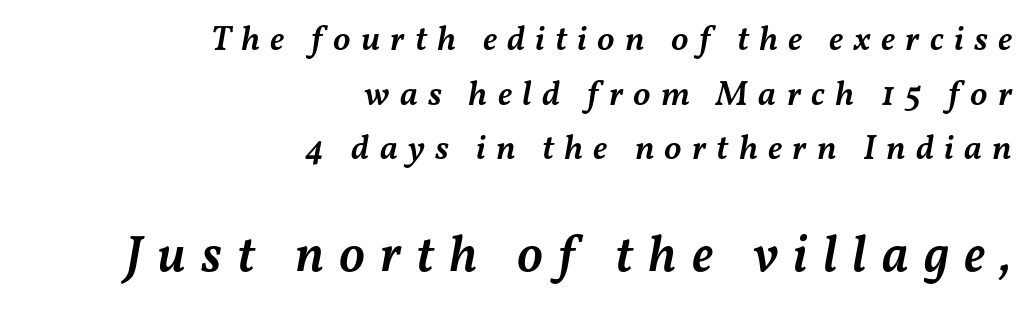
The image shows 52 px semibold type, italic (leaning right); set right-aligned, normal line spacing (1.56x), unusually wide letter spacing (+0.29 em), not underlined; the second (bottom) block is 1.49x larger; medium stroke contrast and a medium x-height.
